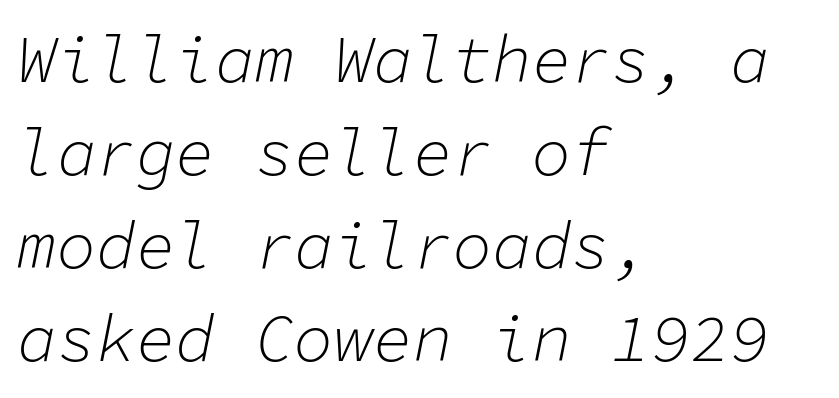
Is the stroke heavy? The answer is a plain regular-or-lighter. Between one letter and the next there's only the usual sliver of space. Italic? Definitely — the glyphs are oblique. These lines sit exactly where default settings would place them.
